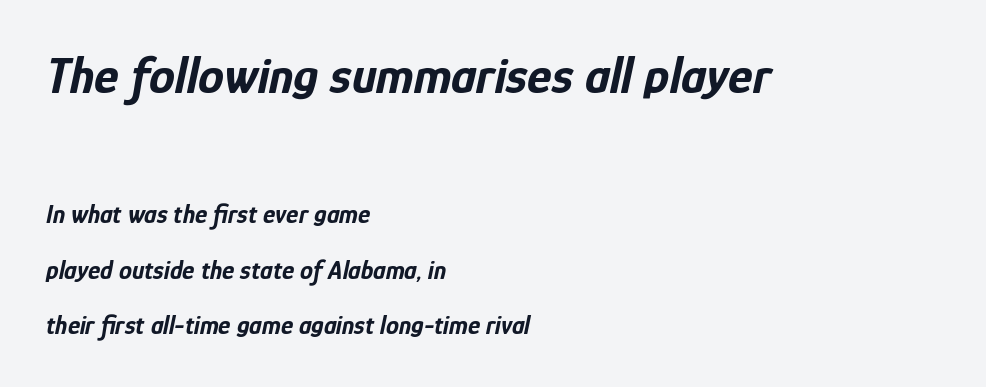
The image shows 52 px bold, condensed type, italic (leaning right); set left-aligned, loose line spacing (2.14x), normal letter spacing, not underlined; the first (top) block is 2.0x larger; low stroke contrast and a medium x-height.
